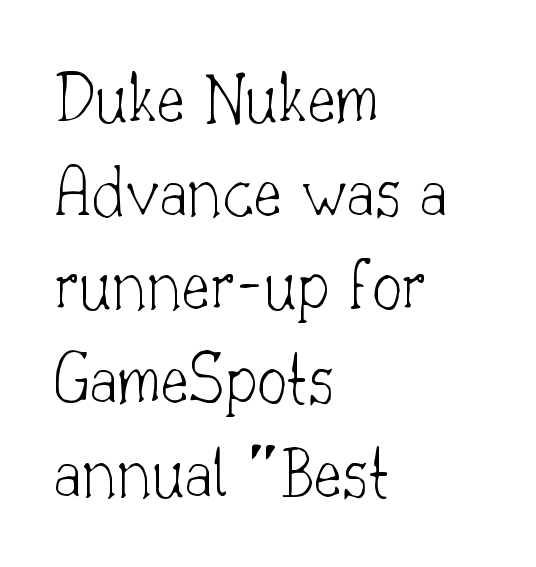
Q: Is the text bold? A: No.
Q: Is the text italic (slanted)? A: No, it is upright.
Q: Is the typeface a serif or a sans-serif typeface? A: Serif.
Q: Is the text underlined? A: No.
Q: How is the paragraph aligned? A: Left-aligned.
Q: Is the spacing between letters normal or unusually wide? A: Normal.
Q: Is the spacing between lines tight, normal or loose? A: Normal.
Q: Width (condensed, normal, or wide)? A: Normal.
Q: Stroke contrast? A: Low.
Q: x-height? A: Small.
Q: Monospaced? A: No.
